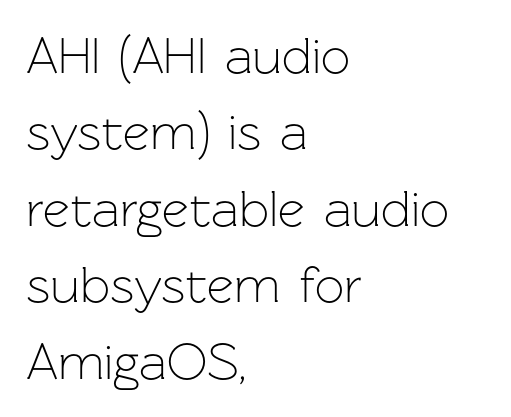
The image shows 52 px light sans-serif type, upright; set left-aligned, normal line spacing (1.47x), normal letter spacing, not underlined; low stroke contrast and a medium x-height.
